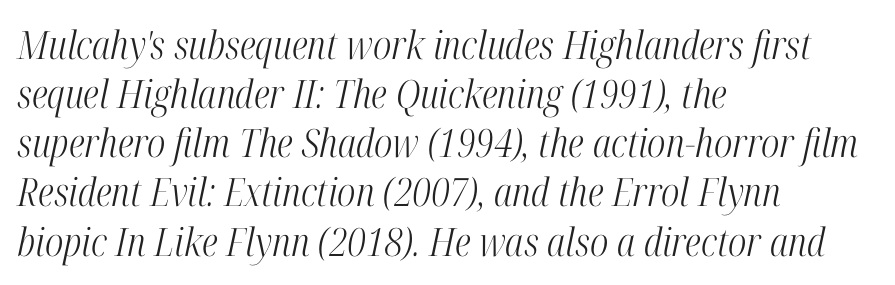
The image shows 39 px light, condensed serif type, italic (leaning right); set left-aligned, normal line spacing (1.26x), normal letter spacing, not underlined; high stroke contrast and a medium x-height.
